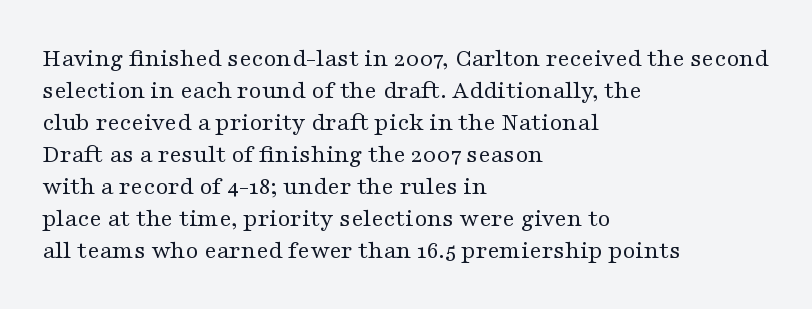
Q: Is the text bold? A: No.
Q: Is the text italic (slanted)? A: No, it is upright.
Q: Is the text underlined? A: No.
Q: How is the paragraph aligned? A: Left-aligned.
Q: Is the spacing between letters normal or unusually wide? A: Normal.
